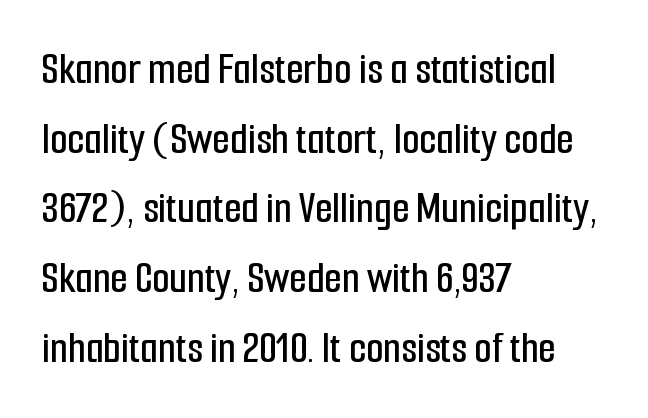
{"serif": "no", "italic": "no", "width": "condensed", "stroke_contrast": "low", "x_height": "medium", "monospaced": "no", "underline": "no", "align": "left", "line_spacing": "normal", "line_spacing_ratio": 1.55, "letter_spacing": "normal", "letter_spacing_em": 0.0, "glyph_px": 45}
